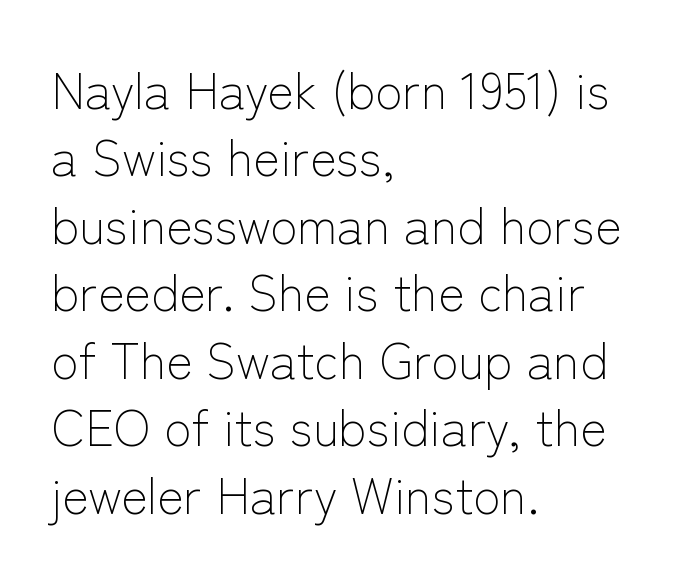
Summary of weight: not heavy and not bold. Grotesque or geometric, the face here clearly has no serifs. Rendered with straight, roman letterforms. The typesetter chose a ragged-right arrangement here. Inter-character spacing is left at the font's built-in metrics. This sample has the flowing, uneven cadence of proportional lettering.
